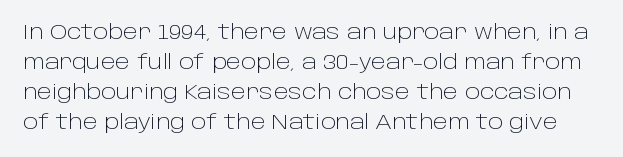
The image shows 20 px text type, upright; set normal line spacing (1.5x), normal letter spacing, not underlined.
